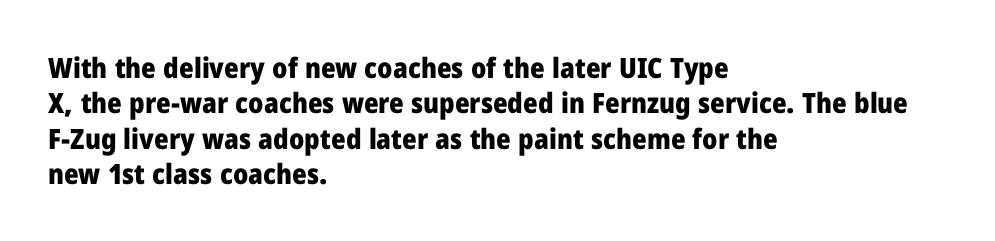
Q: Is the text bold? A: Yes.
Q: Is the text italic (slanted)? A: No, it is upright.
Q: Is the typeface a serif or a sans-serif typeface? A: Sans-serif.
Q: Is the text underlined? A: No.
Q: How is the paragraph aligned? A: Left-aligned.
Q: Is the spacing between letters normal or unusually wide? A: Normal.
Q: Is the spacing between lines tight, normal or loose? A: Normal.
Q: Width (condensed, normal, or wide)? A: Normal.
Q: Stroke contrast? A: Low.
Q: x-height? A: Medium.
Q: Monospaced? A: No.
